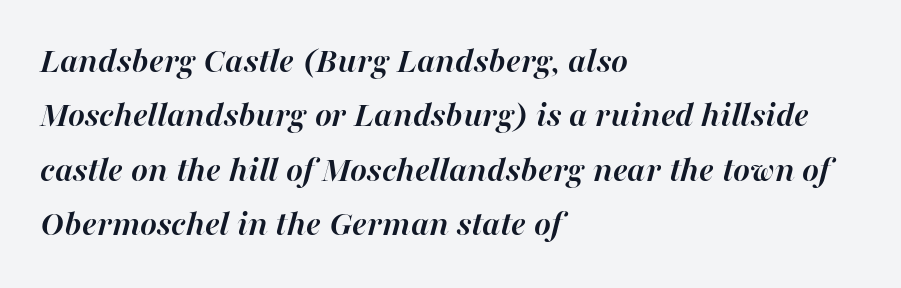
{"italic": "yes", "lean": "right", "slant_degrees": 16, "bold": "yes", "weight": "semibold", "width": "normal", "stroke_contrast": "high", "x_height": "medium", "monospaced": "no", "underline": "no", "align": "left", "line_spacing": "normal", "line_spacing_ratio": 1.51, "letter_spacing": "normal", "letter_spacing_em": 0.0, "glyph_px": 36}
